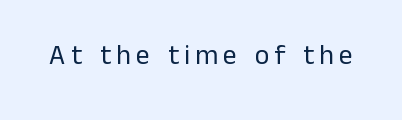
A typesetter would call this proportional, since set widths differ per character. Nope, no serifs anywhere on these letters. Posture: upright roman. The string is rendered with underlining switched off. Stems and bowls with no extra thickness — not bold.
